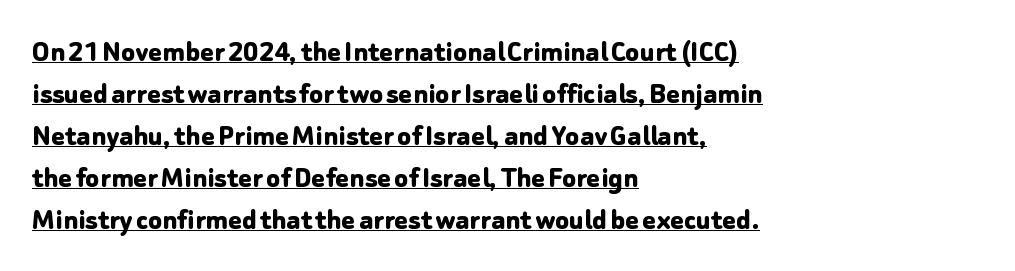
This sample uses plain, unmodified letter spacing. The font is running at its bold setting. A typesetter would call this proportional, since set widths differ per character. One glance says typical: line gaps are just what's usual. What kind of face is this? One without serifs — a sans.
